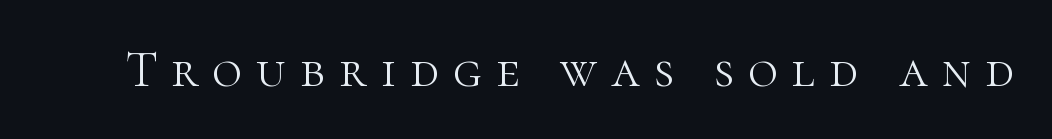
{"serif": "yes", "italic": "no", "bold": "no", "weight": "light", "width": "normal", "stroke_contrast": "high", "x_height": "medium", "monospaced": "no", "underline": "no", "letter_spacing": "wide", "letter_spacing_em": 0.28, "glyph_px": 51}
